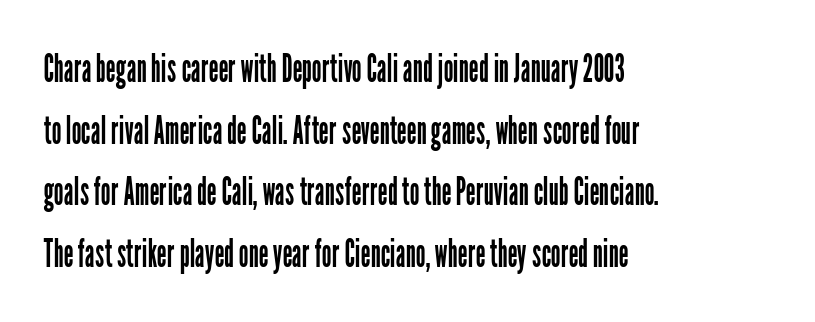
The image shows 39 px regular-weight, condensed sans-serif type, upright; set left-aligned, normal line spacing (1.58x), normal letter spacing, not underlined; low stroke contrast and a medium x-height.
